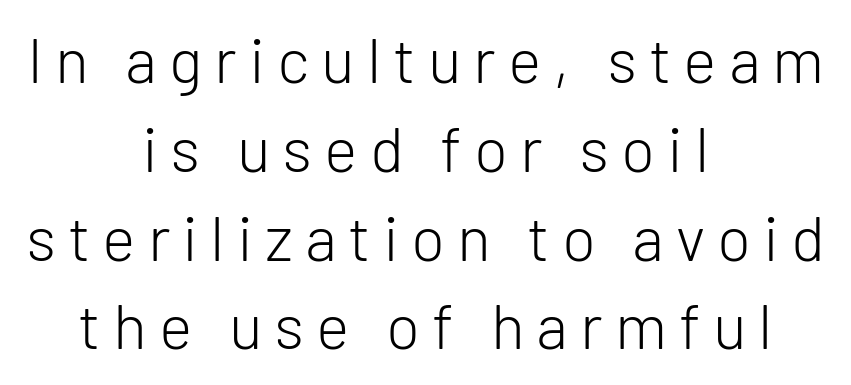
Rule under the text: the space is simply empty. Style check: upright. Is this a fixed-width face? No — the glyphs have proportional, varying widths. Reading down the block, each line starts at a different indent, mirrored at its end.
